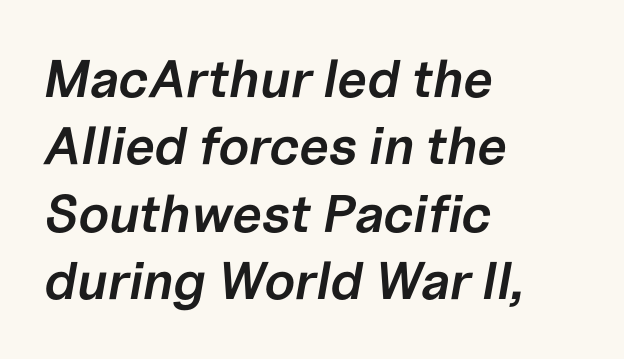
Q: Is the text bold? A: Semi-bold.
Q: Is the text italic (slanted)? A: Yes, it leans right by about 10 degrees.
Q: Is the text underlined? A: No.
Q: How is the paragraph aligned? A: Left-aligned.
Q: Is the spacing between letters normal or unusually wide? A: Normal.
Q: Is the spacing between lines tight, normal or loose? A: Normal.
Q: Width (condensed, normal, or wide)? A: Normal.
Q: Stroke contrast? A: Low.
Q: x-height? A: Medium.
Q: Monospaced? A: No.
